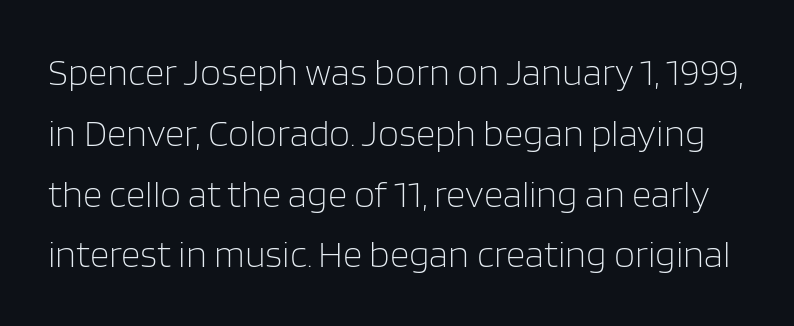
Q: Is the text bold? A: No.
Q: Is the text italic (slanted)? A: No, it is upright.
Q: Is the typeface a serif or a sans-serif typeface? A: Sans-serif.
Q: Is the text underlined? A: No.
Q: Is the spacing between letters normal or unusually wide? A: Normal.
Q: Is the spacing between lines tight, normal or loose? A: Normal.
Q: Width (condensed, normal, or wide)? A: Normal.
Q: Stroke contrast? A: Low.
Q: x-height? A: Large.
Q: Monospaced? A: No.
